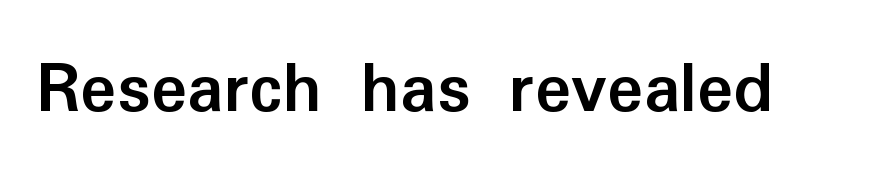
The image shows 76 px semibold sans-serif type, upright; set normal letter spacing, not underlined; low stroke contrast and a medium x-height.
